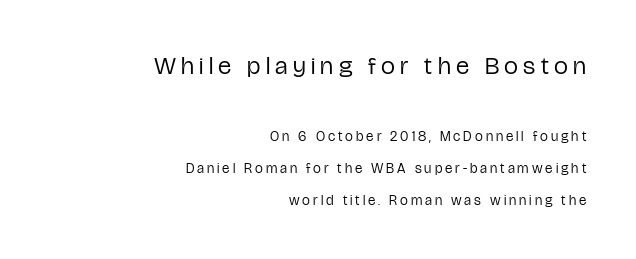
{"italic": "no", "bold": "no", "underline": "no", "align": "right", "line_spacing": "loose", "line_spacing_ratio": 2.28, "letter_spacing": "wide", "letter_spacing_em": 0.21, "larger_block": "first", "size_ratio": 1.79, "glyph_px": 25}
